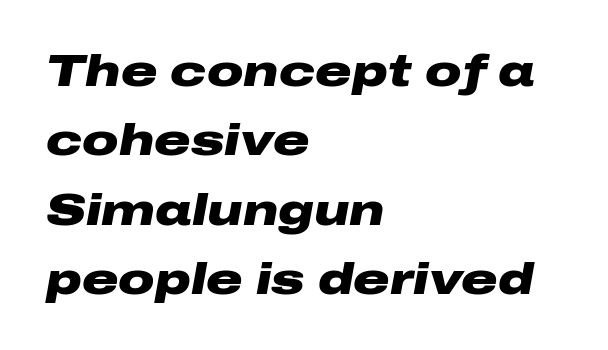
Q: Is the text bold? A: Yes.
Q: Is the text italic (slanted)? A: Yes, it leans right by about 10 degrees.
Q: Is the text underlined? A: No.
Q: How is the paragraph aligned? A: Left-aligned.
Q: Is the spacing between letters normal or unusually wide? A: Normal.
Q: Is the spacing between lines tight, normal or loose? A: Normal.
Q: Width (condensed, normal, or wide)? A: Wide.
Q: Stroke contrast? A: Low.
Q: x-height? A: Medium.
Q: Monospaced? A: No.
